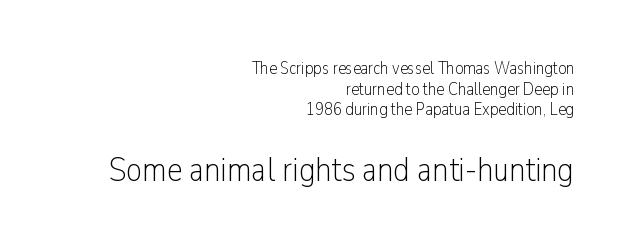
{"serif": "no", "italic": "no", "bold": "no", "weight": "light", "width": "condensed", "stroke_contrast": "low", "x_height": "medium", "monospaced": "no", "underline": "no", "align": "right", "line_spacing": "tight", "line_spacing_ratio": 1.15, "letter_spacing": "normal", "letter_spacing_em": 0.0, "larger_block": "second", "size_ratio": 1.94, "glyph_px": 35}
